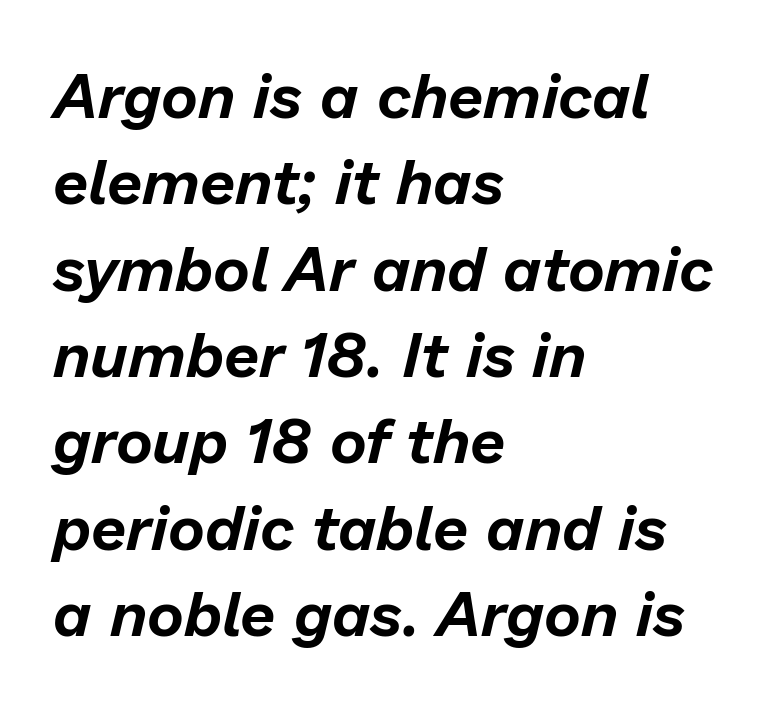
The image shows 63 px text type, italic (leaning right); set left-aligned, normal line spacing (1.37x), normal letter spacing, not underlined; low stroke contrast and a medium x-height.
